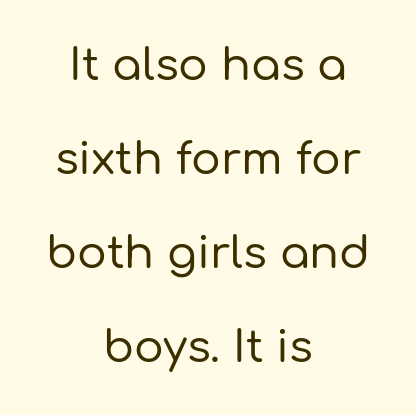
The image shows 44 px sans-serif type, upright; set centered, loose line spacing (2.14x), normal letter spacing, not underlined; low stroke contrast and a medium x-height.
